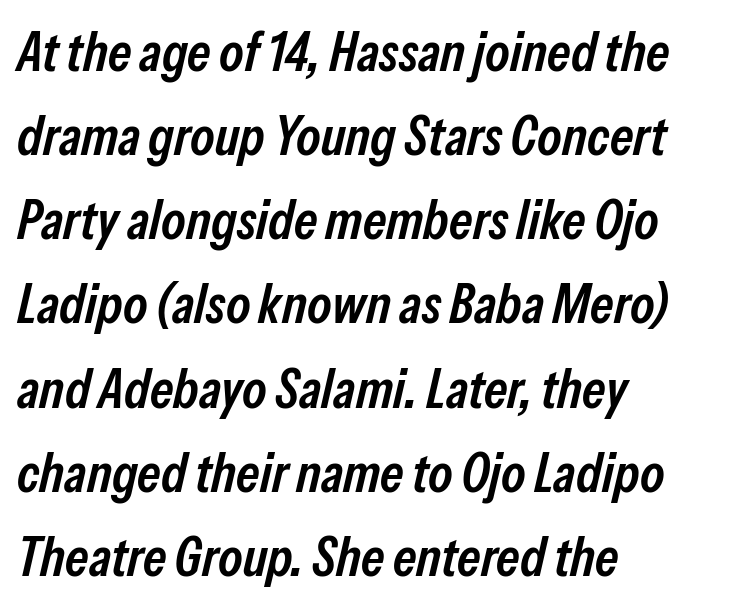
Rows of type keep a routine distance in the vertical direction. The strip under each line holds only bare page. When letters slant like this, we call the style italic. This is the in-between weight designers call semibold or demi. Left-aligned paragraph, ragged on the right. These lines are rendered in a variable-pitch font.
